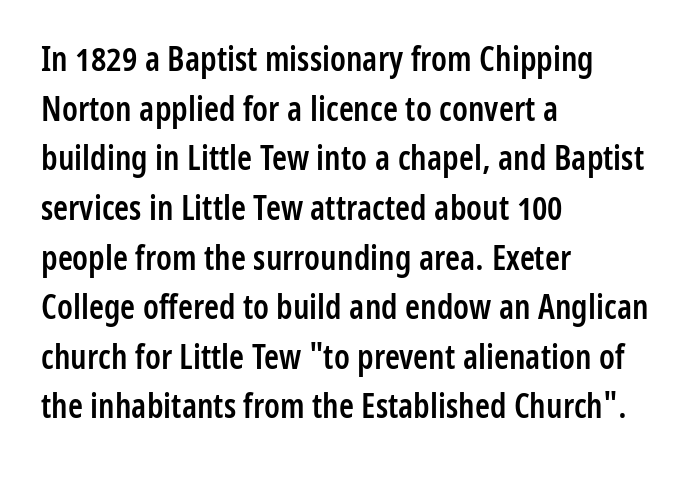
{"serif": "no", "italic": "no", "bold": "semi", "weight": "semibold", "width": "condensed", "stroke_contrast": "low", "x_height": "medium", "monospaced": "no", "underline": "no", "align": "left", "line_spacing": "normal", "line_spacing_ratio": 1.46, "letter_spacing": "normal", "letter_spacing_em": 0.0, "glyph_px": 34}
